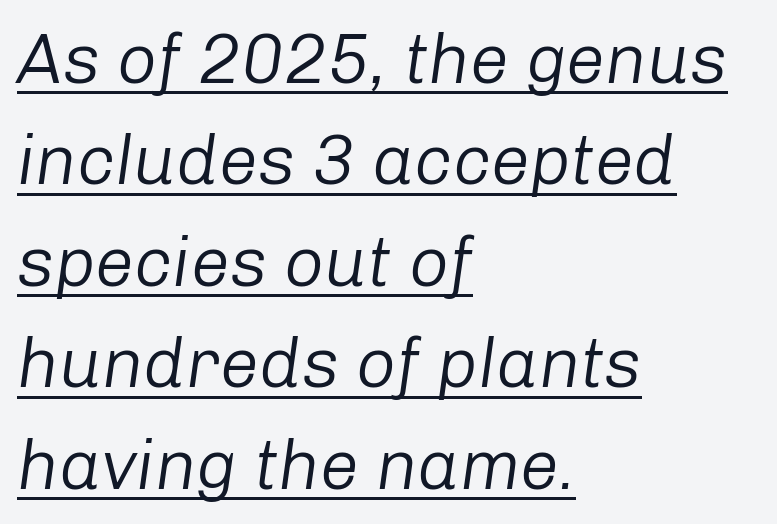
Q: Is the text bold? A: No.
Q: Is the text italic (slanted)? A: Yes, it leans right by about 8 degrees.
Q: Is the text underlined? A: Yes.
Q: How is the paragraph aligned? A: Left-aligned.
Q: Is the spacing between letters normal or unusually wide? A: Normal.
Q: Is the spacing between lines tight, normal or loose? A: Normal.
Q: Width (condensed, normal, or wide)? A: Normal.
Q: Stroke contrast? A: Low.
Q: x-height? A: Medium.
Q: Monospaced? A: No.
